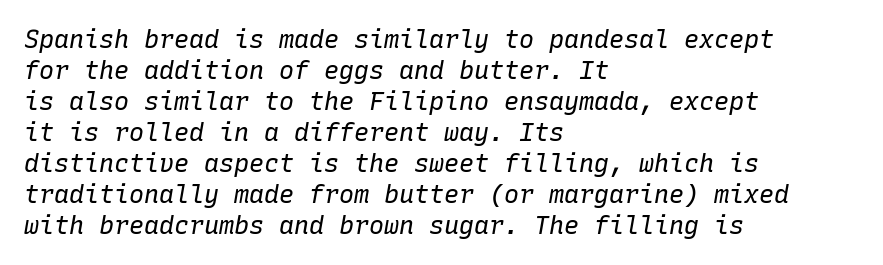
Q: Is the text bold? A: No.
Q: Is the text italic (slanted)? A: Yes, it leans right by about 10 degrees.
Q: Is the text underlined? A: No.
Q: How is the paragraph aligned? A: Left-aligned.
Q: Is the spacing between letters normal or unusually wide? A: Normal.
